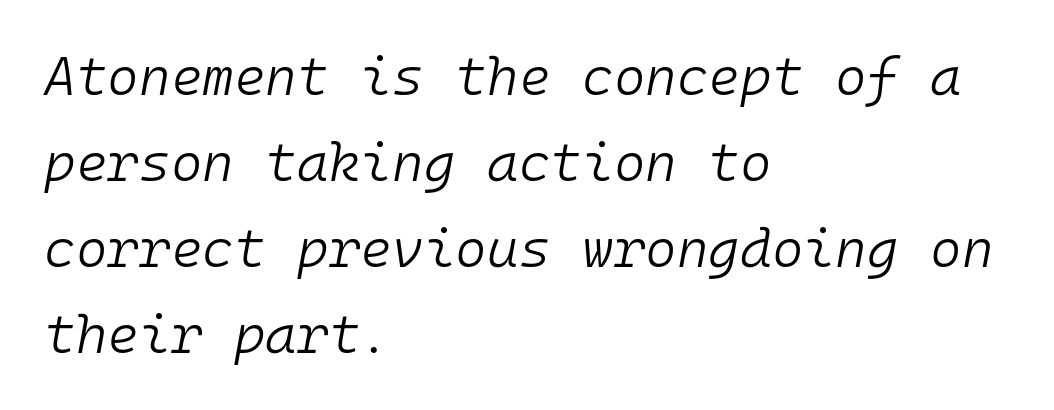
The image shows 54 px light type, italic (leaning right), monospaced; set left-aligned, normal line spacing (1.59x), normal letter spacing, not underlined; low stroke contrast and a medium x-height.
